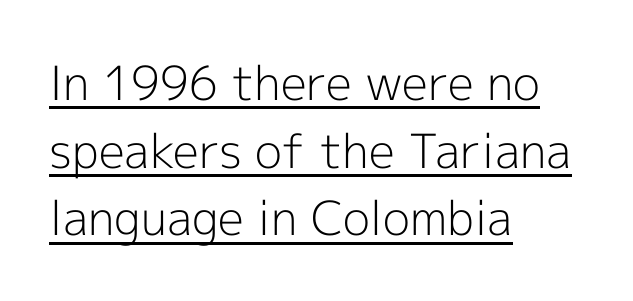
Q: Is the text bold? A: No.
Q: Is the text italic (slanted)? A: No, it is upright.
Q: Is the typeface a serif or a sans-serif typeface? A: Sans-serif.
Q: Is the text underlined? A: Yes.
Q: How is the paragraph aligned? A: Left-aligned.
Q: Is the spacing between letters normal or unusually wide? A: Normal.
Q: Is the spacing between lines tight, normal or loose? A: Normal.
Q: Width (condensed, normal, or wide)? A: Normal.
Q: x-height? A: Medium.
Q: Monospaced? A: No.
